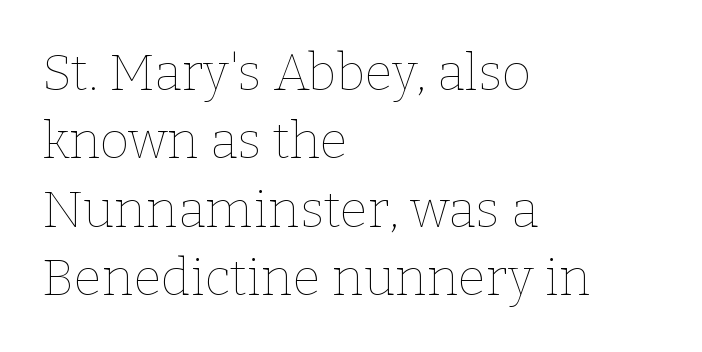
The image shows 51 px thin type, upright; set left-aligned, normal line spacing (1.34x), normal letter spacing, not underlined; low stroke contrast and a medium x-height.
